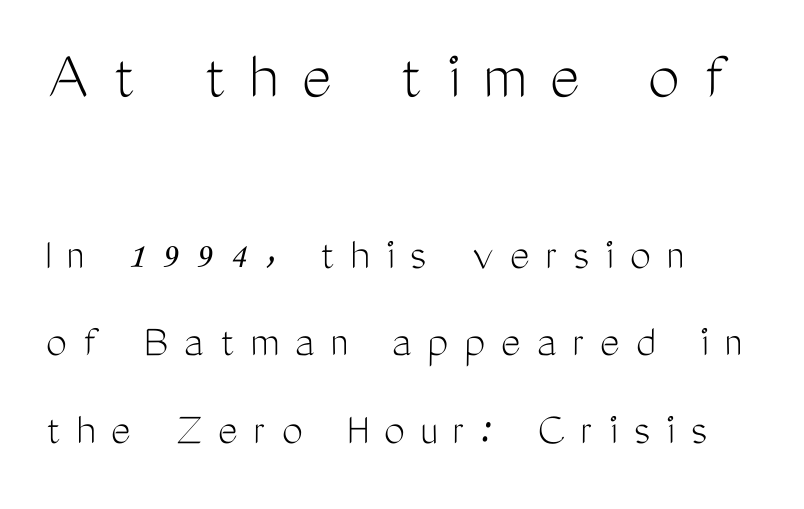
The line texture is sparse and dotted thanks to wide tracking. Casual observation: everything's shoved over to the left. Stroke terminals: plain, sans-serif. Words float on clear page, feet unadorned. Here the first block reads like a headline and the second like body copy.
